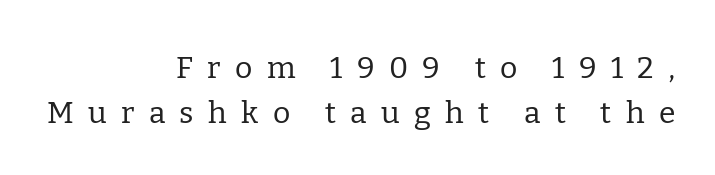
{"serif": "yes", "italic": "no", "bold": "no", "weight": "regular", "width": "normal", "stroke_contrast": "low", "x_height": "medium", "monospaced": "no", "underline": "no", "align": "right", "line_spacing": "normal", "line_spacing_ratio": 1.5, "letter_spacing": "wide", "letter_spacing_em": 0.48, "glyph_px": 30}
